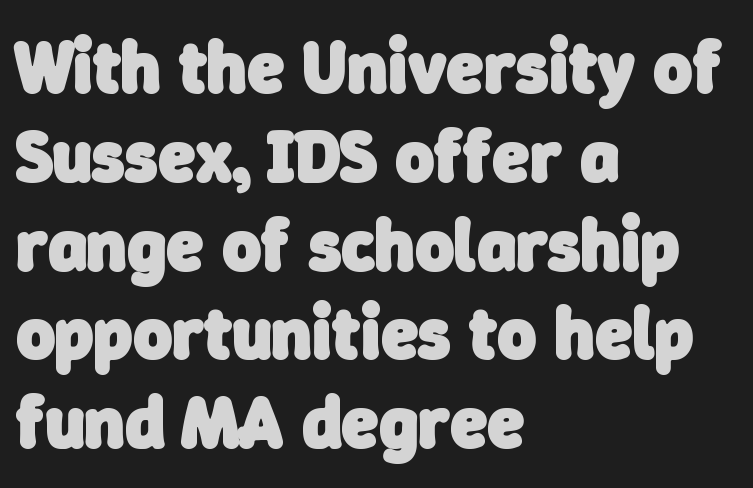
{"serif": "no", "bold": "yes", "weight": "heavy", "width": "normal", "stroke_contrast": "low", "x_height": "medium", "monospaced": "no", "underline": "no", "align": "left", "line_spacing_ratio": 1.2, "letter_spacing": "normal", "letter_spacing_em": 0.0, "glyph_px": 74}
